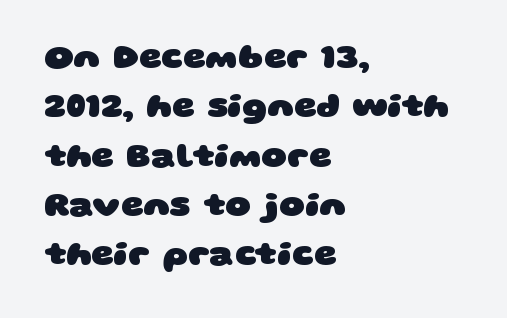
The image shows 35 px heavy, wide sans-serif type; set left-aligned, normal line spacing (1.41x), normal letter spacing, not underlined; low stroke contrast and a large x-height.
